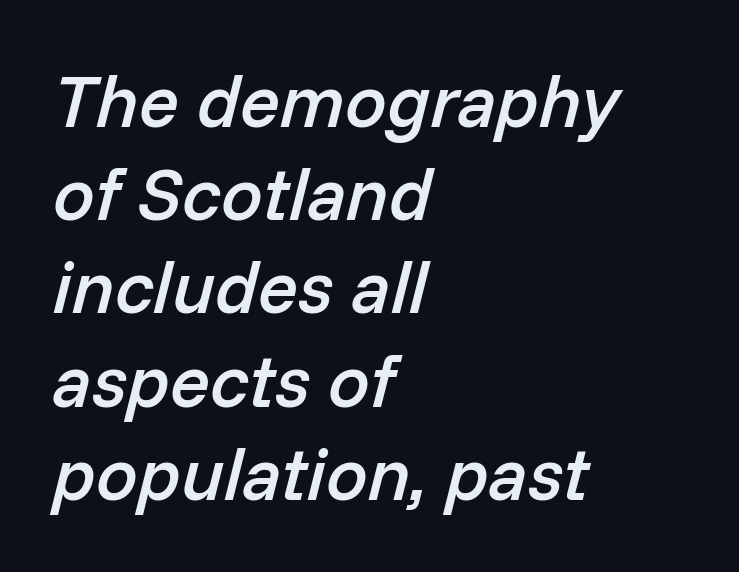
{"italic": "yes", "lean": "right", "slant_degrees": 14, "bold": "semi", "weight": "semibold", "width": "normal", "stroke_contrast": "low", "x_height": "medium", "monospaced": "no", "underline": "no", "align": "left", "line_spacing": "normal", "line_spacing_ratio": 1.26, "letter_spacing": "normal", "letter_spacing_em": 0.0, "glyph_px": 74}
